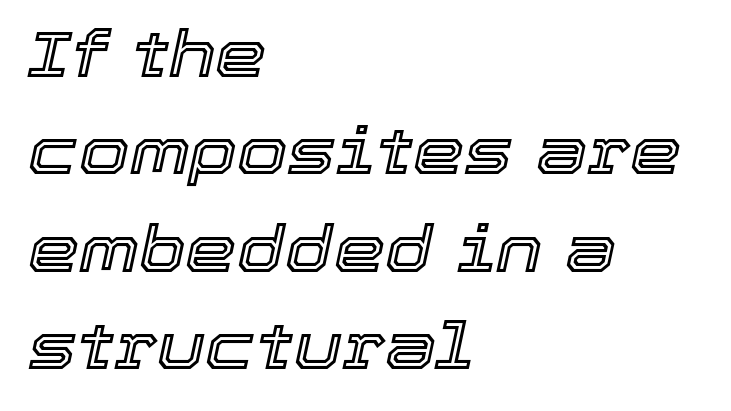
Q: Is the text italic (slanted)? A: Yes, it leans right by about 12 degrees.
Q: Is the text underlined? A: No.
Q: How is the paragraph aligned? A: Left-aligned.
Q: Is the spacing between letters normal or unusually wide? A: Normal.
Q: Is the spacing between lines tight, normal or loose? A: Normal.
Q: Width (condensed, normal, or wide)? A: Normal.
Q: x-height? A: Medium.
Q: Monospaced? A: No.
